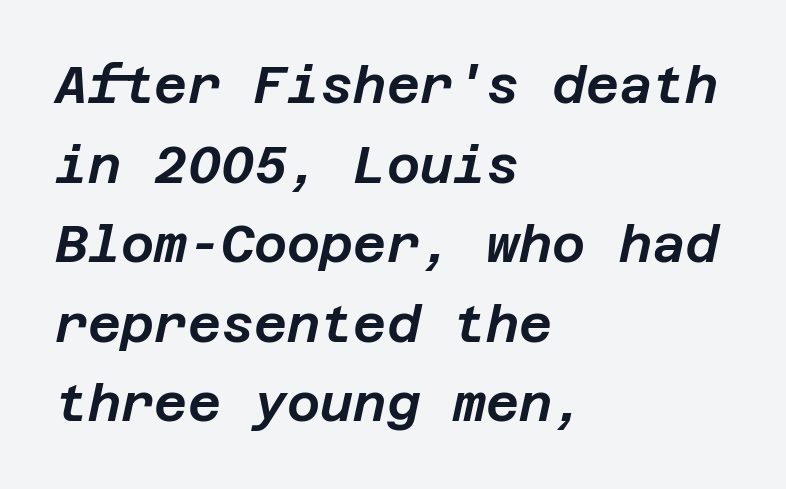
Each word holds together tightly as a unit, with standard inter-letter gaps. Typeset ragged right — the left edge is the straight one. The glyphs are unaccompanied by any horizontal stroke below them. The axis of the letterforms is tilted away from vertical. The rows are spaced the way most documents space them.
